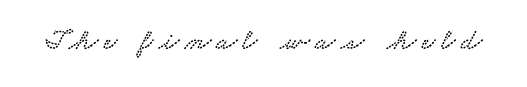
Descenders are the only things crossing below the line. Here the designer chose a conventional face with non-uniform glyph widths.
